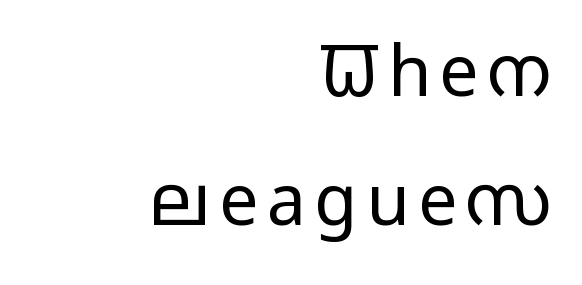
{"serif": "no", "italic": "no", "bold": "no", "weight": "light", "width": "wide", "stroke_contrast": "low", "x_height": "medium", "monospaced": "no", "underline": "no", "align": "right", "line_spacing_ratio": 1.84, "glyph_px": 70}
